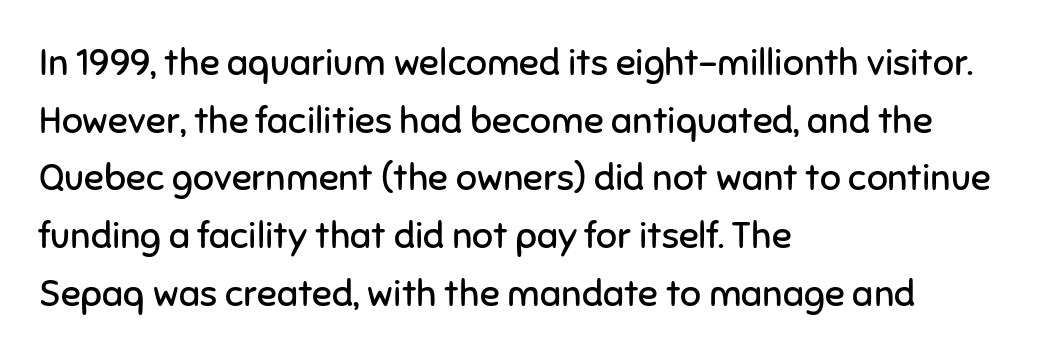
The lettering stays uniformly vertical, giving the passage a roman look. Weight class: somewhere from thin through regular. Examine the stroke ends and you'll find no serifs. Think of a printed novel: that variable character pitch is what you see here. Rows of type keep a routine distance in the vertical direction. Leftover space on each line is placed entirely after the last word.
